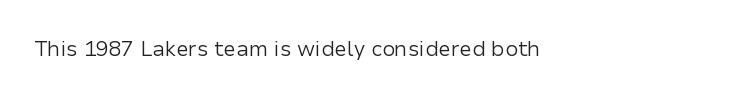
{"italic": "no", "bold": "no", "underline": "no", "letter_spacing": "normal", "letter_spacing_em": 0.0, "glyph_px": 21}
